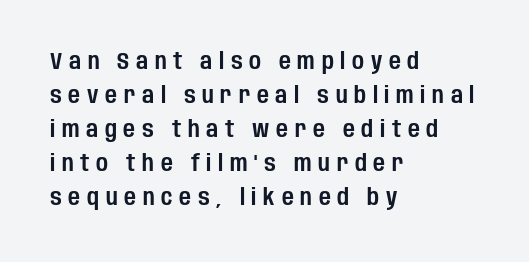
The image shows 23 px text type, upright; set left-aligned, normal line spacing (1.48x), unusually wide letter spacing (+0.29 em), not underlined.
